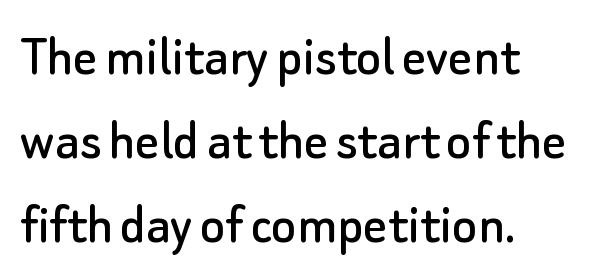
Q: Is the text italic (slanted)? A: No, it is upright.
Q: Is the typeface a serif or a sans-serif typeface? A: Sans-serif.
Q: Is the text underlined? A: No.
Q: How is the paragraph aligned? A: Left-aligned.
Q: Is the spacing between letters normal or unusually wide? A: Normal.
Q: Is the spacing between lines tight, normal or loose? A: Normal.
Q: Width (condensed, normal, or wide)? A: Normal.
Q: Stroke contrast? A: Low.
Q: x-height? A: Small.
Q: Monospaced? A: No.
